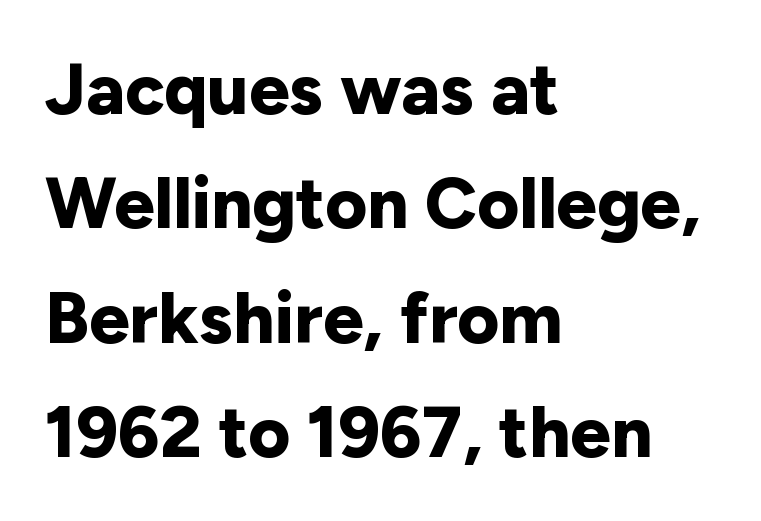
The image shows 72 px bold sans-serif type, upright; set left-aligned, normal line spacing (1.59x), normal letter spacing, not underlined; low stroke contrast and a medium x-height.
